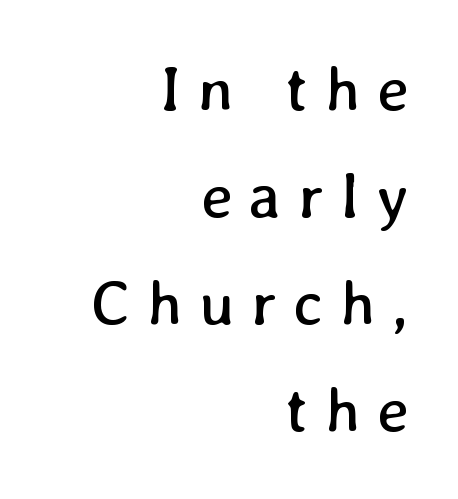
The glyphs are unaccompanied by any horizontal stroke below them. Each line ends at the same right margin while the left side varies. Caption: expanded tracking, letters set apart. These glyphs show unthickened strokes, regular width or finer. Do the characters align in a grid? No, the font is proportional.
